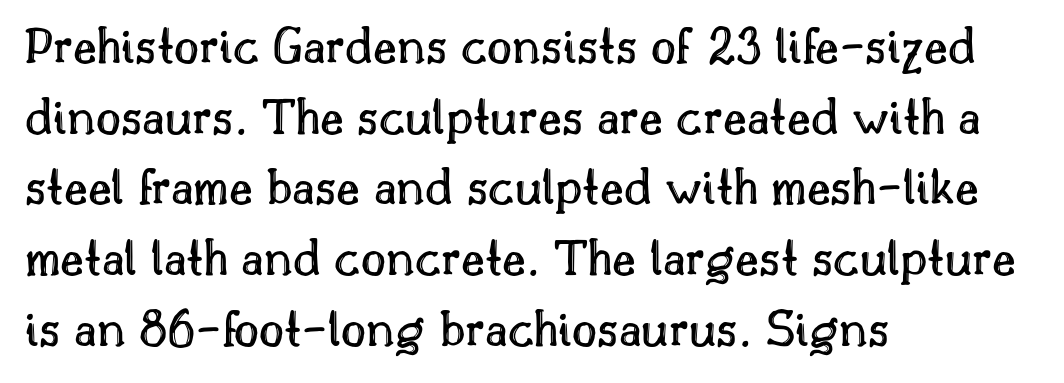
The image shows 54 px text type, upright; set left-aligned, normal line spacing (1.31x), normal letter spacing, not underlined; a small x-height.
